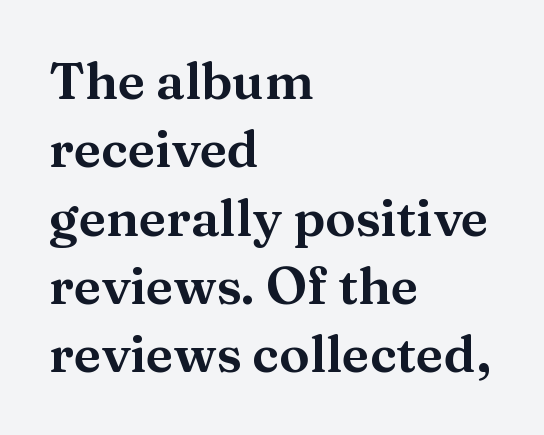
{"serif": "yes", "italic": "no", "width": "wide", "stroke_contrast": "medium", "x_height": "medium", "monospaced": "no", "underline": "no", "align": "left", "line_spacing": "normal", "line_spacing_ratio": 1.34, "letter_spacing": "normal", "letter_spacing_em": 0.0, "glyph_px": 51}
